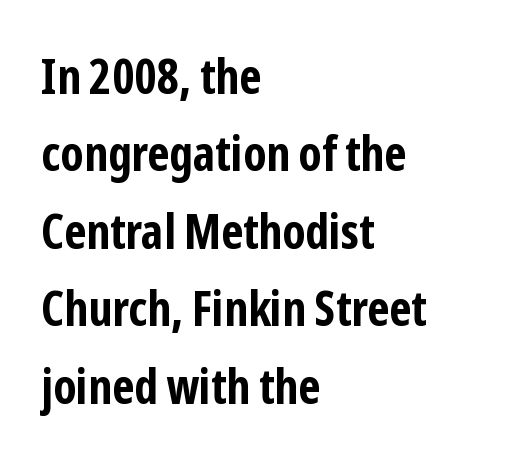
Q: Is the text bold? A: Yes.
Q: Is the text italic (slanted)? A: No, it is upright.
Q: Is the typeface a serif or a sans-serif typeface? A: Sans-serif.
Q: Is the text underlined? A: No.
Q: How is the paragraph aligned? A: Left-aligned.
Q: Is the spacing between letters normal or unusually wide? A: Normal.
Q: Is the spacing between lines tight, normal or loose? A: Normal.
Q: Width (condensed, normal, or wide)? A: Condensed.
Q: Stroke contrast? A: Low.
Q: x-height? A: Medium.
Q: Monospaced? A: No.
